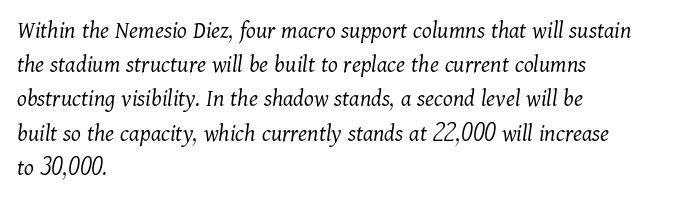
Q: Is the text bold? A: No.
Q: Is the text italic (slanted)? A: Yes, it leans right by about 11 degrees.
Q: Is the text underlined? A: No.
Q: How is the paragraph aligned? A: Left-aligned.
Q: Is the spacing between letters normal or unusually wide? A: Normal.
Q: Is the spacing between lines tight, normal or loose? A: Normal.
